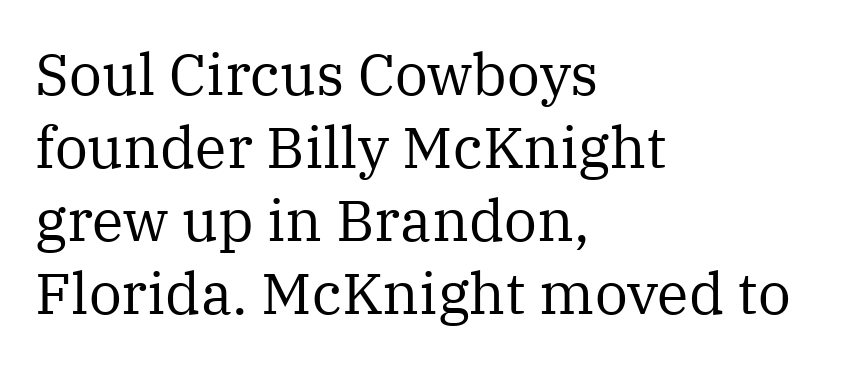
The image shows 58 px regular-weight serif type, upright; set left-aligned, normal line spacing (1.26x), normal letter spacing, not underlined; medium stroke contrast and a medium x-height.
